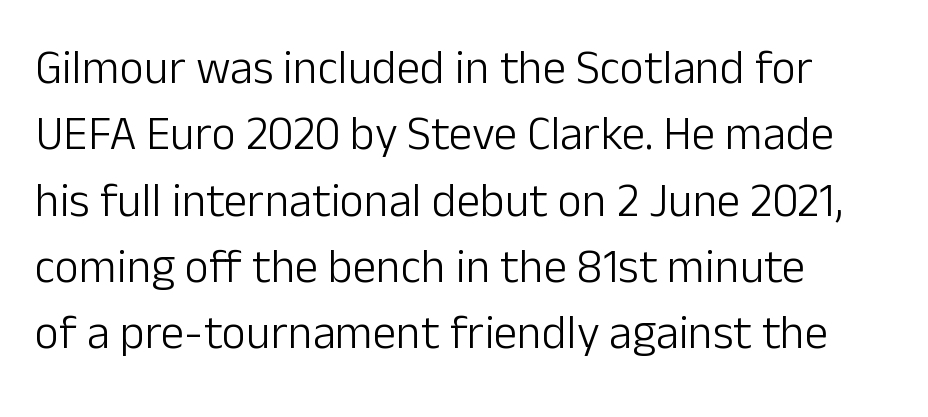
All the whitespace from short lines collects on the right. Each letter keeps its own natural width here, so spacing adapts to shape. This is the regular roman posture of the typeface. The rendering keeps characters at their native spacing. How would I describe the line gaps? Plain and ordinary. Weight: in the light-to-regular range.
